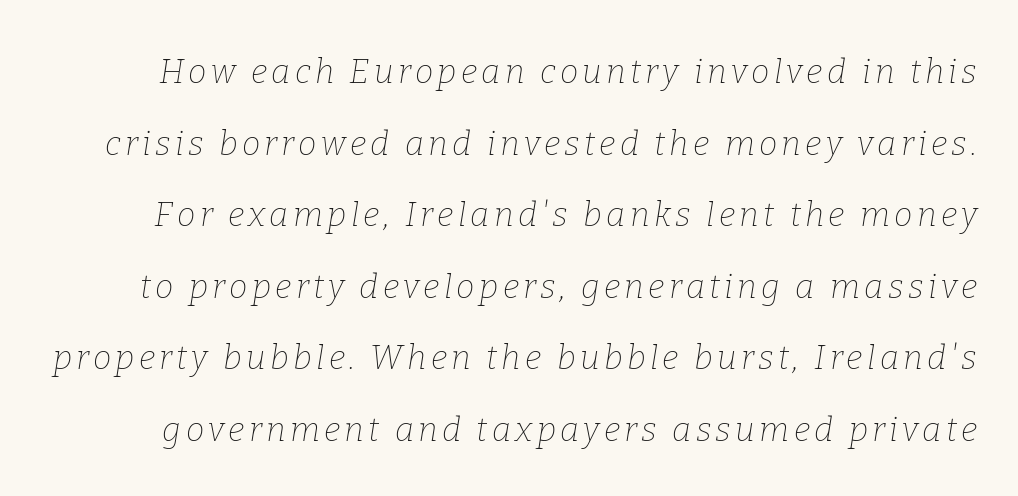
The image shows 33 px thin serif type, italic (leaning right); set loose line spacing (2.17x), not underlined; low stroke contrast and a medium x-height.
